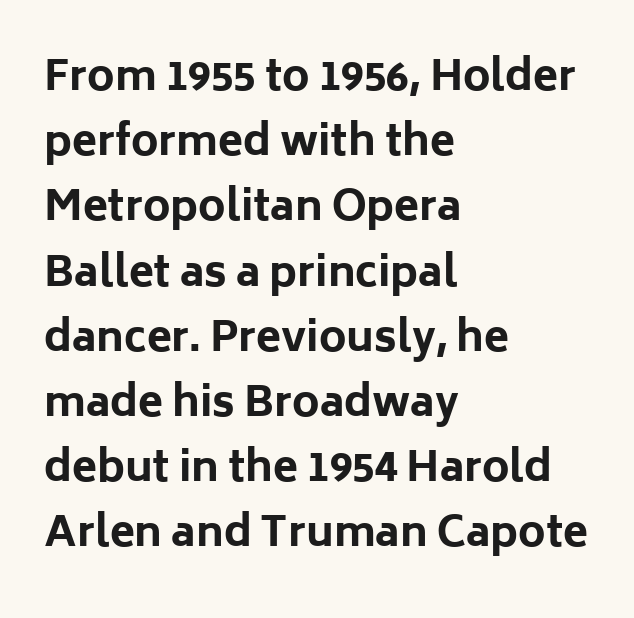
The image shows 41 px bold sans-serif type, upright; set left-aligned, normal line spacing (1.59x), normal letter spacing, not underlined; low stroke contrast and a medium x-height.
